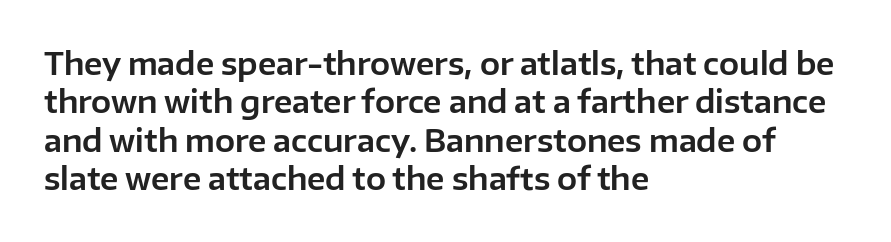
The image shows 30 px sans-serif type, upright; set left-aligned, normal line spacing (1.28x), normal letter spacing, not underlined; low stroke contrast and a medium x-height.
